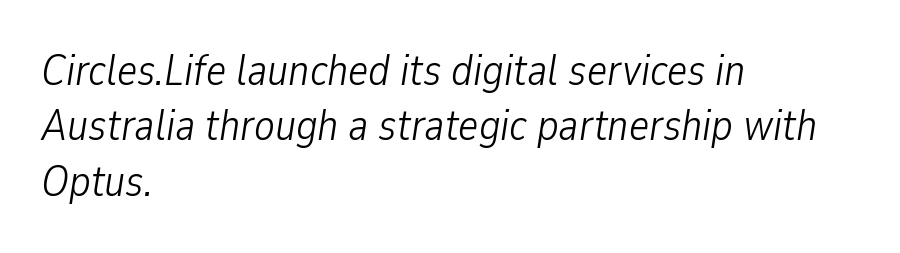
Quick note: italic. The rendering uses natural spacing where letterforms have individual widths. Look at the tracking — it's just the regular setting, nothing added. No heavy texture on the line: the type isn't bold. How would I describe the line gaps? Plain and ordinary.
